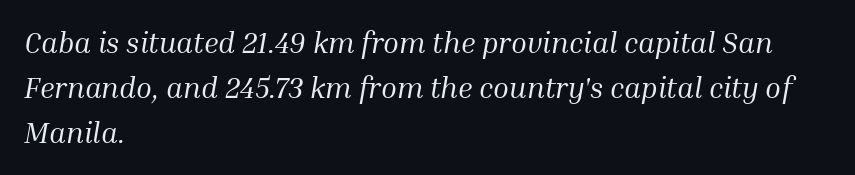
Visually the block forms a straight wall on the left and a jagged coastline on the right. Looks like regular typesetting: each glyph gets only the width it needs. Typographically, this falls in the serif category. Vertical stems look standard width or narrower in stroke. This rendering features lettering with no underline. The rendering applies a slant to the glyphs.
